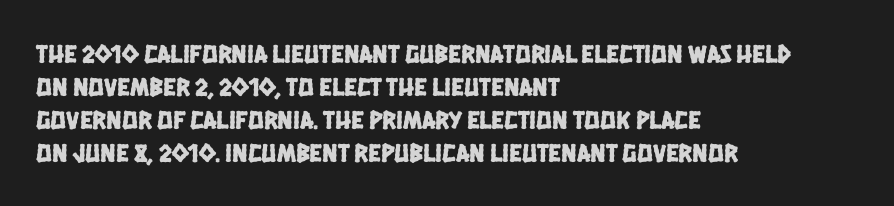
Q: Is the text underlined? A: No.
Q: How is the paragraph aligned? A: Left-aligned.
Q: Is the spacing between letters normal or unusually wide? A: Normal.
Q: Is the spacing between lines tight, normal or loose? A: Normal.
